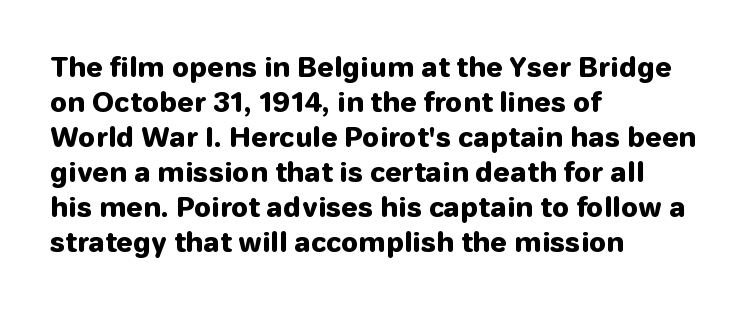
Is there much room between lines? A standard amount, neither cramped nor airy. Emphasis by weight is at full strength: bold. Each word holds together tightly as a unit, with standard inter-letter gaps. Rule under the text: the space is simply empty. Style check: upright. Does the copy run flush right? No — it runs flush left.
